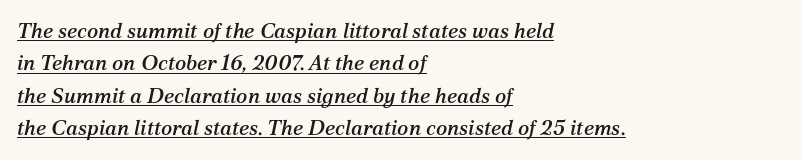
Q: Is the text italic (slanted)? A: Yes, it leans right by about 12 degrees.
Q: Is the text underlined? A: Yes.
Q: How is the paragraph aligned? A: Left-aligned.
Q: Is the spacing between letters normal or unusually wide? A: Normal.
Q: Is the spacing between lines tight, normal or loose? A: Normal.
